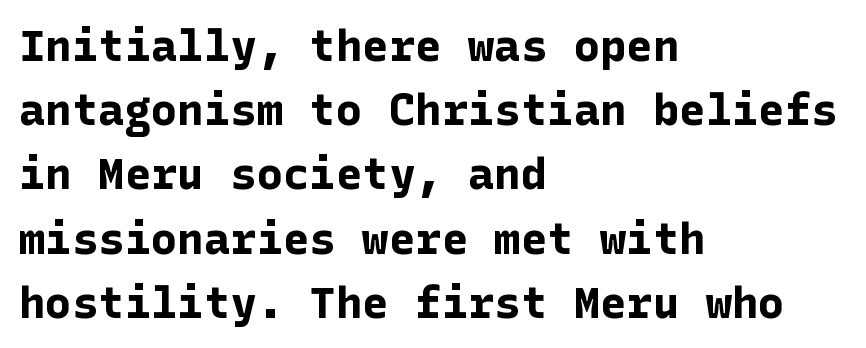
The image shows 44 px bold sans-serif type, upright; set left-aligned, normal line spacing (1.46x), normal letter spacing, not underlined; low stroke contrast and a medium x-height.
